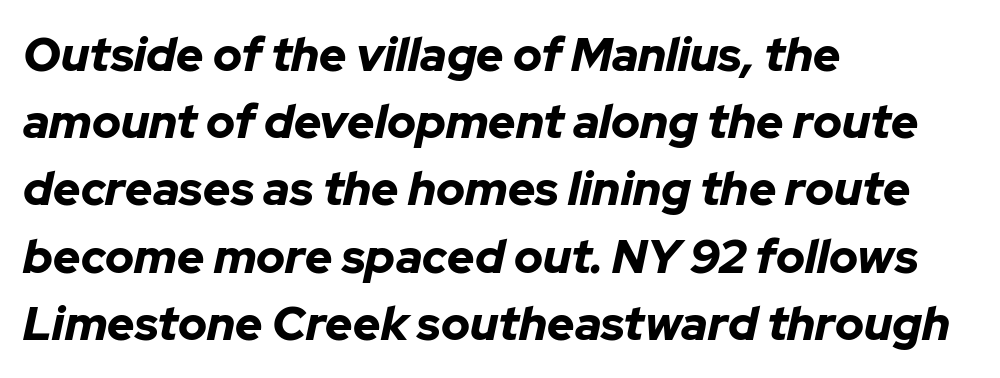
Q: Is the text bold? A: Yes.
Q: Is the text italic (slanted)? A: Yes, it leans right by about 12 degrees.
Q: Is the text underlined? A: No.
Q: How is the paragraph aligned? A: Left-aligned.
Q: Is the spacing between letters normal or unusually wide? A: Normal.
Q: Is the spacing between lines tight, normal or loose? A: Normal.
Q: Width (condensed, normal, or wide)? A: Normal.
Q: Stroke contrast? A: Low.
Q: x-height? A: Medium.
Q: Monospaced? A: No.
